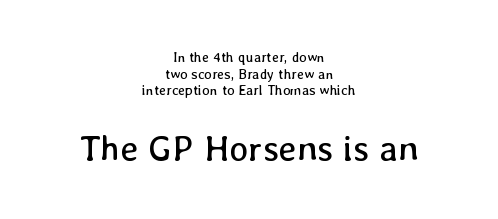
{"italic": "no", "bold": "no", "weight": "regular", "width": "normal", "stroke_contrast": "low", "x_height": "medium", "monospaced": "no", "underline": "no", "align": "center", "line_spacing_ratio": 1.18, "letter_spacing": "normal", "letter_spacing_em": 0.0, "larger_block": "second", "size_ratio": 2.57, "glyph_px": 36}
